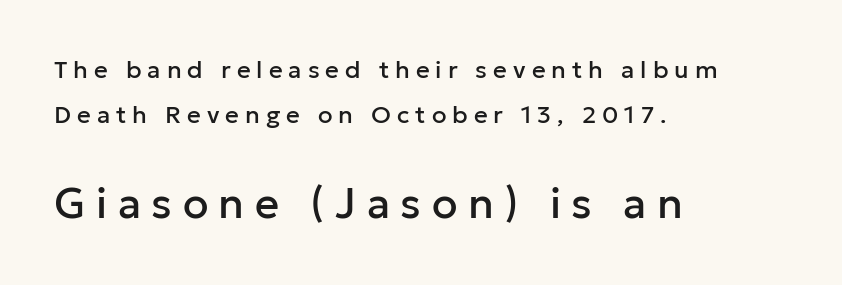
Designer's note — italics off, roman on. The words here are not underlined. Inter-character spacing is expanded well beyond the font's built-in metrics. Letterform terminals end flat and unadorned throughout the passage.
